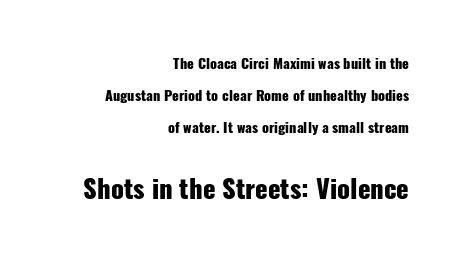
The image shows 26 px bold type, upright; set right-aligned, loose line spacing (2.28x), normal letter spacing, not underlined; the second (bottom) block is 1.86x larger.
